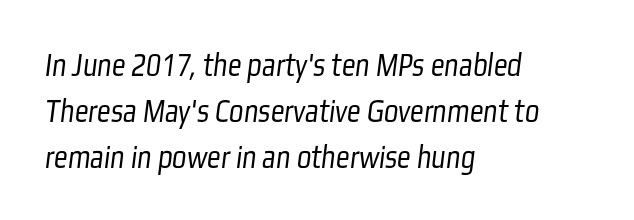
{"serif": "no", "bold": "no", "weight": "light", "width": "condensed", "stroke_contrast": "low", "x_height": "medium", "monospaced": "no", "underline": "no", "align": "left", "line_spacing": "normal", "line_spacing_ratio": 1.35, "letter_spacing": "normal", "letter_spacing_em": 0.0, "glyph_px": 34}
